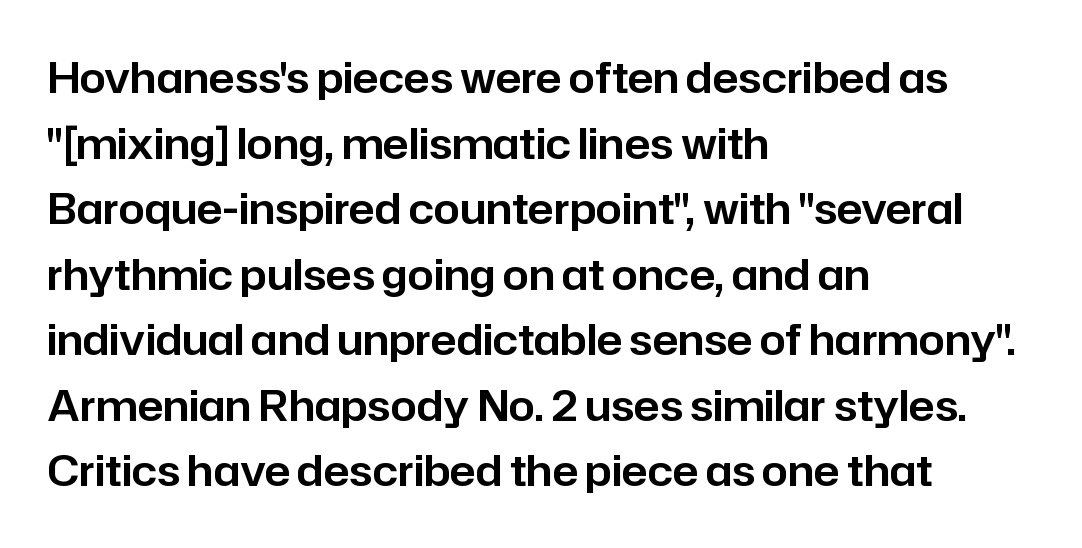
Q: Is the text italic (slanted)? A: No, it is upright.
Q: Is the typeface a serif or a sans-serif typeface? A: Sans-serif.
Q: Is the text underlined? A: No.
Q: How is the paragraph aligned? A: Left-aligned.
Q: Is the spacing between letters normal or unusually wide? A: Normal.
Q: Is the spacing between lines tight, normal or loose? A: Normal.
Q: Width (condensed, normal, or wide)? A: Normal.
Q: Stroke contrast? A: Low.
Q: x-height? A: Medium.
Q: Monospaced? A: No.
